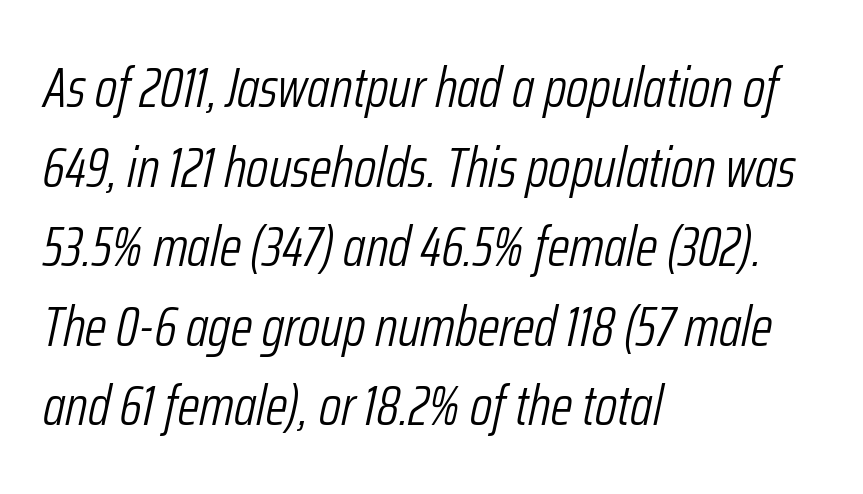
{"italic": "yes", "lean": "right", "slant_degrees": 12, "bold": "no", "weight": "light", "width": "condensed", "stroke_contrast": "low", "x_height": "medium", "monospaced": "no", "underline": "no", "align": "left", "line_spacing": "normal", "line_spacing_ratio": 1.42, "letter_spacing": "normal", "letter_spacing_em": 0.0, "glyph_px": 56}
